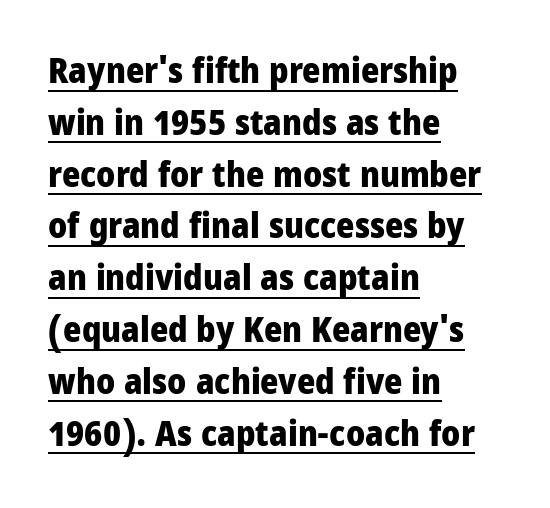
A classic flush-left, rag-right setting is used for this passage. Caption: standard tracking, unaltered. Notice how the stems are strictly vertical — no italics here. The typeface chosen for these lines omits serifs.
